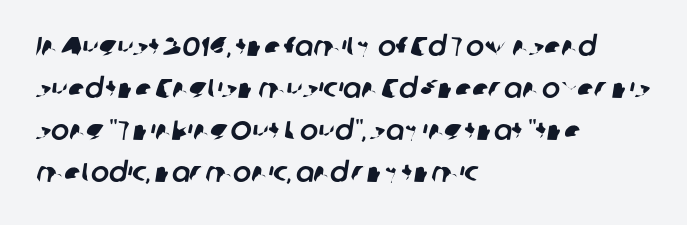
The image shows 27 px text type; set left-aligned, normal line spacing (1.56x), normal letter spacing, not underlined.
